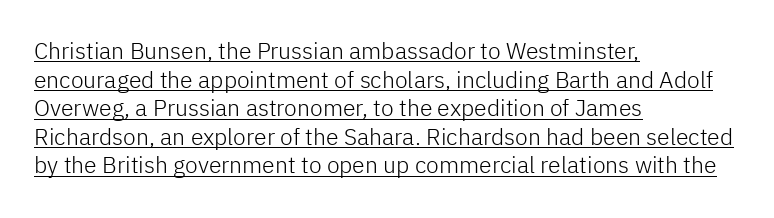
The image shows 23 px text type, upright; set left-aligned, line spacing 1.24x, normal letter spacing, underlined.
